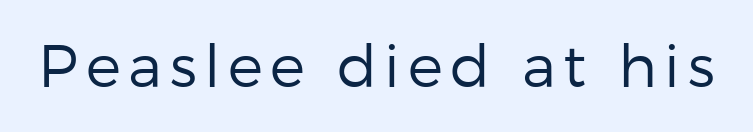
The image shows 59 px regular-weight sans-serif type, upright; set not underlined; low stroke contrast and a medium x-height.
